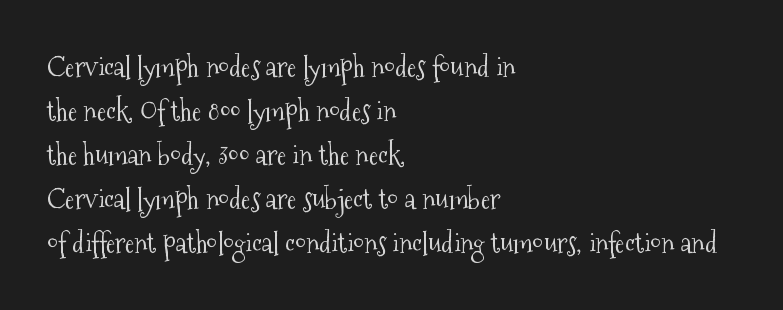
The image shows 28 px light, condensed serif type, upright; set left-aligned, normal line spacing (1.57x), normal letter spacing, not underlined; medium stroke contrast and a medium x-height.
